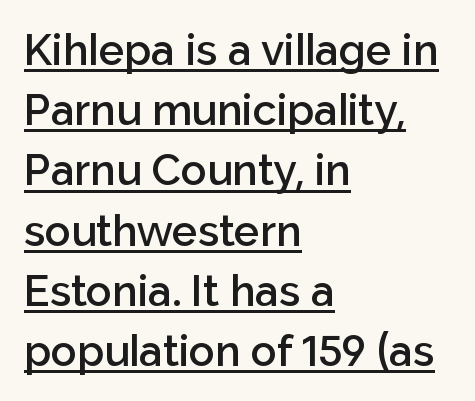
Every word sits above its own underline. Font category for this specimen: sans-serif. Posture: upright roman. Each line starts at the same left margin while the right side varies. What's the leading like? Ordinary, nothing unusual.
